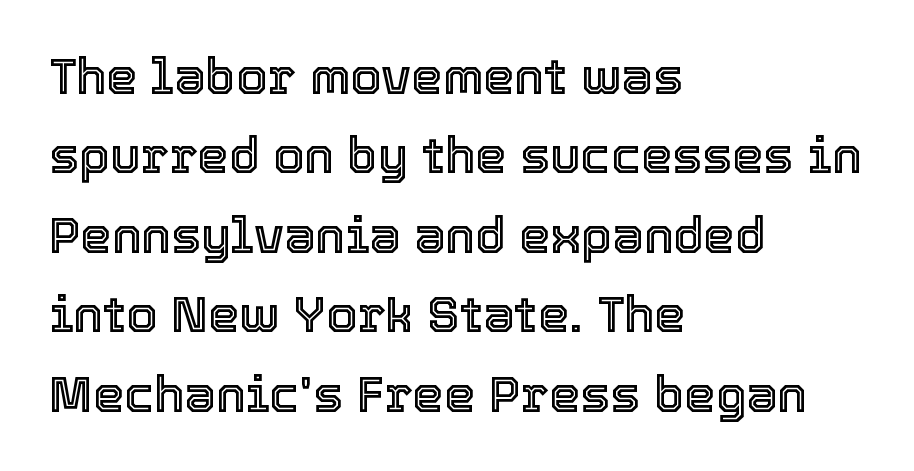
Q: Is the text italic (slanted)? A: No, it is upright.
Q: Is the text underlined? A: No.
Q: How is the paragraph aligned? A: Left-aligned.
Q: Is the spacing between letters normal or unusually wide? A: Normal.
Q: Is the spacing between lines tight, normal or loose? A: Normal.
Q: Width (condensed, normal, or wide)? A: Normal.
Q: x-height? A: Medium.
Q: Monospaced? A: No.
